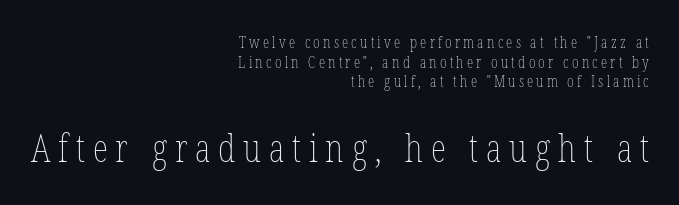
The image shows 39 px thin, condensed type, upright; set right-aligned, line spacing 1.23x, unusually wide letter spacing (+0.2 em), not underlined; the second (bottom) block is 2.44x larger; low stroke contrast and a medium x-height.
